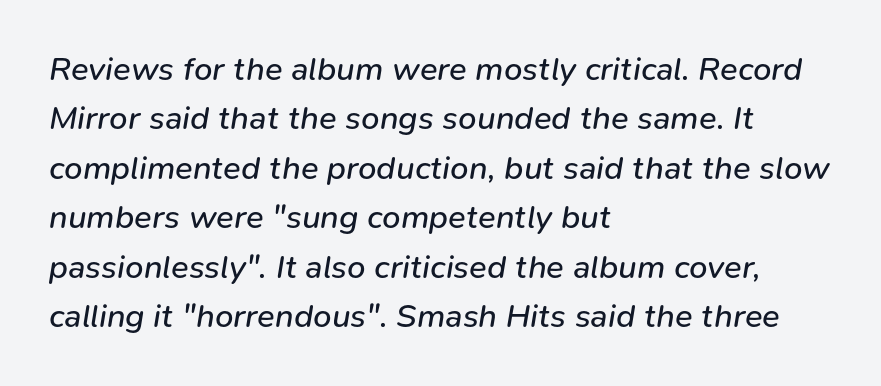
Characters follow at the spacing the type designer built in. Designer's note — italics engaged. Note the varied advance widths — an 'i' is clearly narrower than an 'm'. Check the space under the baseline: it is left empty.
